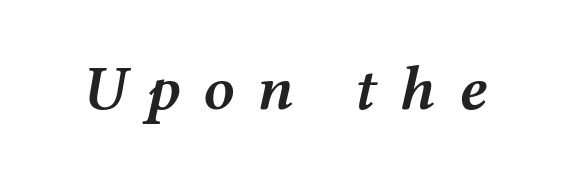
{"italic": "yes", "lean": "right", "slant_degrees": 12, "bold": "semi", "weight": "semibold", "width": "wide", "stroke_contrast": "medium", "x_height": "medium", "monospaced": "no", "underline": "no", "letter_spacing": "wide", "letter_spacing_em": 0.36, "glyph_px": 62}
